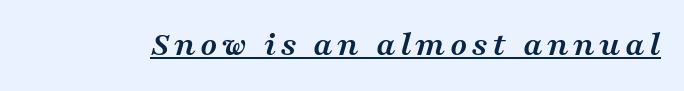
The image shows 35 px semibold, wide serif type, italic (leaning right); set underlined; medium stroke contrast and a medium x-height.
